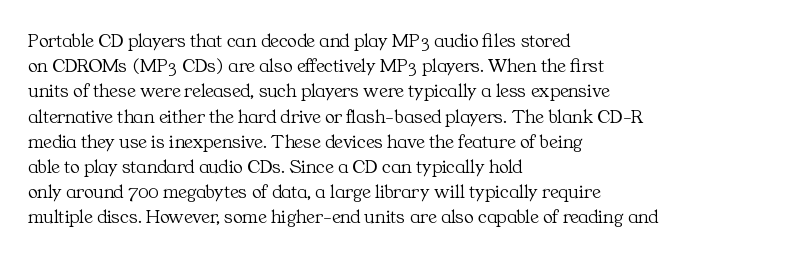
{"italic": "no", "bold": "no", "underline": "no", "align": "left", "line_spacing": "normal", "line_spacing_ratio": 1.26, "letter_spacing": "normal", "letter_spacing_em": 0.0, "glyph_px": 20}
